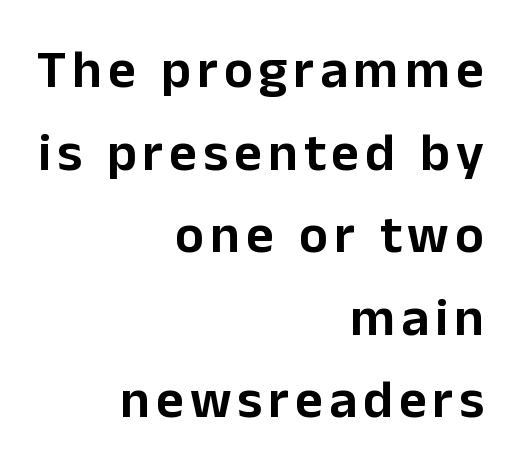
The image shows 54 px sans-serif type, upright; set right-aligned, normal line spacing (1.53x), not underlined; low stroke contrast and a medium x-height.
